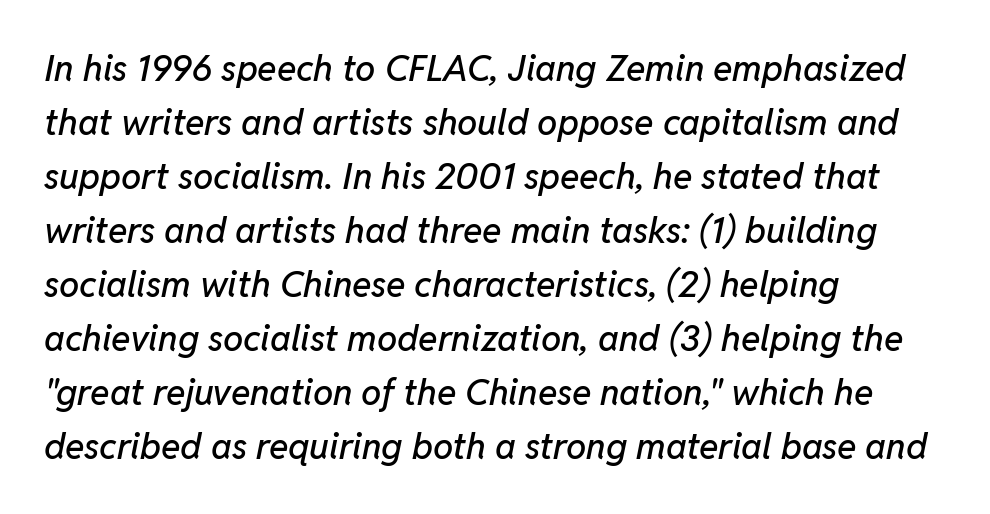
{"italic": "yes", "lean": "right", "slant_degrees": 11, "width": "normal", "stroke_contrast": "low", "x_height": "medium", "monospaced": "no", "underline": "no", "align": "left", "line_spacing": "normal", "line_spacing_ratio": 1.5, "letter_spacing": "normal", "letter_spacing_em": 0.0, "glyph_px": 36}
